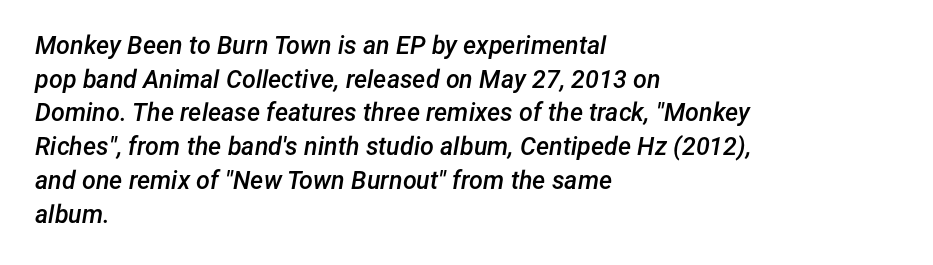
{"italic": "yes", "lean": "right", "slant_degrees": 12, "bold": "semi", "underline": "no", "align": "left", "line_spacing": "normal", "line_spacing_ratio": 1.35, "letter_spacing": "normal", "letter_spacing_em": 0.0, "glyph_px": 25}
